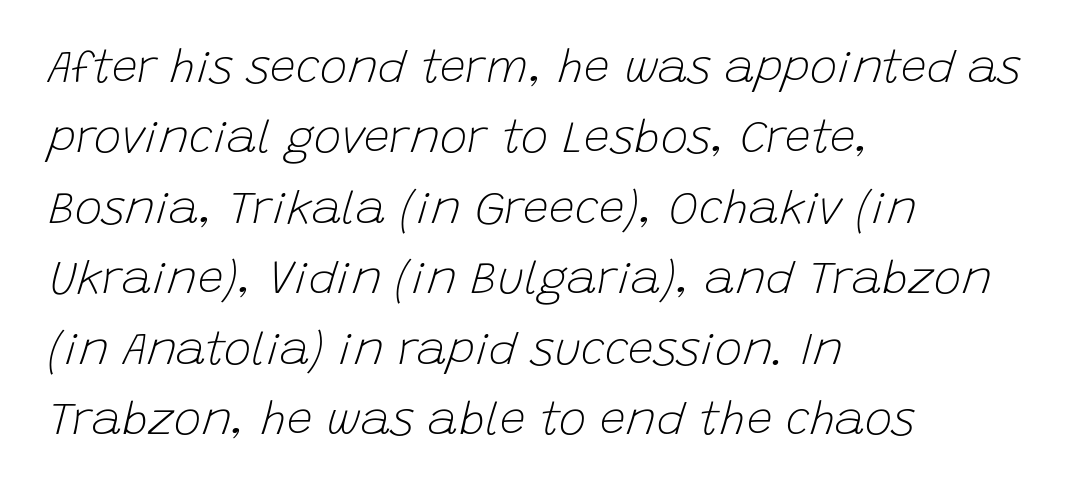
{"italic": "yes", "lean": "right", "slant_degrees": 15, "bold": "no", "weight": "light", "width": "normal", "stroke_contrast": "low", "x_height": "large", "monospaced": "no", "underline": "no", "align": "left", "line_spacing": "normal", "line_spacing_ratio": 1.53, "letter_spacing": "normal", "letter_spacing_em": 0.0, "glyph_px": 46}
